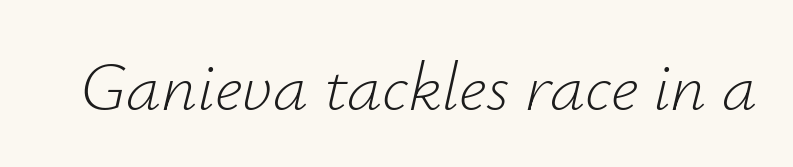
Proportional: the letters do not fall into vertical columns. Nobody drew a line under any word here. Nothing unusual about the tracking: characters are spaced as the font intends. Is the stroke heavy? The answer is a plain regular-or-lighter. Characters are canted at an angle relative to the baseline's perpendicular.
